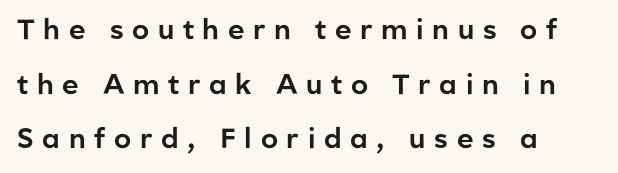
{"serif": "no", "italic": "no", "width": "normal", "stroke_contrast": "low", "x_height": "medium", "monospaced": "no", "underline": "no", "align": "left", "line_spacing": "loose", "line_spacing_ratio": 1.95, "letter_spacing": "wide", "letter_spacing_em": 0.31, "glyph_px": 28}
